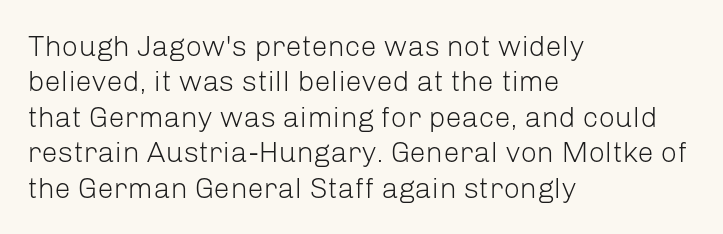
The rag falls on the right side of this text block. The passage shown is typeset with a sans-serif family. Do the letters lean? They stand straight. The gap between lines stays unmarked. Is this a fixed-width face? No — the glyphs have proportional, varying widths.
